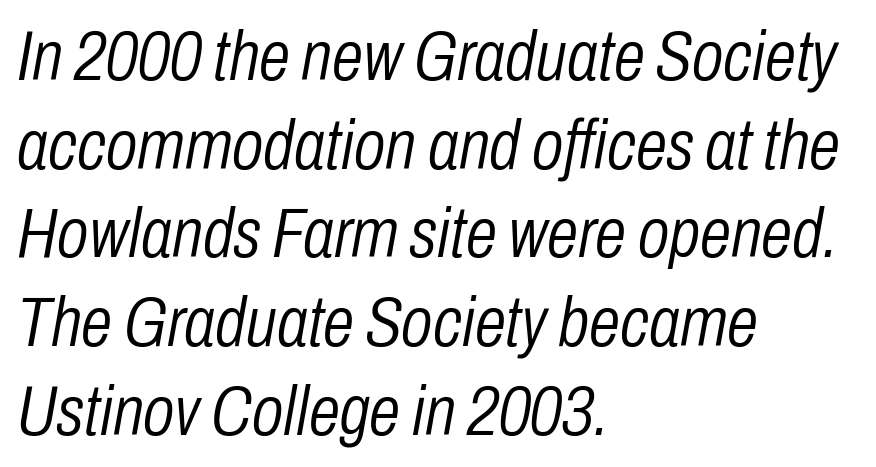
The strokes carry an ordinary text weight at most. The letterforms sit shoulder to shoulder at normal distance. Note the varied advance widths — an 'i' is clearly narrower than an 'm'. Honestly, there is no underline to notice here at all. Posture: slanted.
